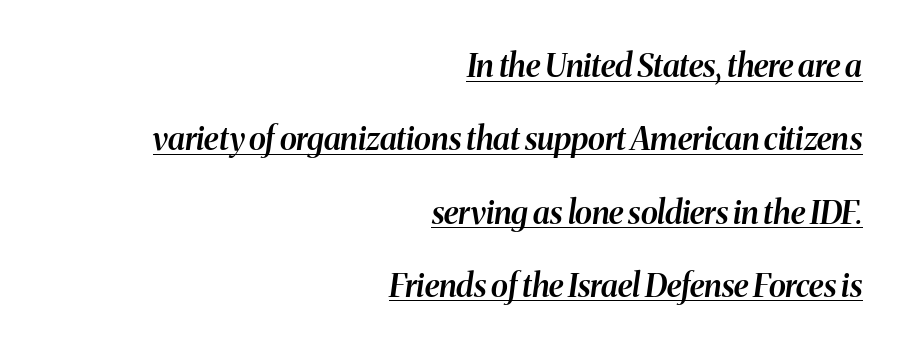
The image shows 32 px semibold type, italic (leaning right); set right-aligned, loose line spacing (2.29x), normal letter spacing, underlined; medium stroke contrast and a medium x-height.
